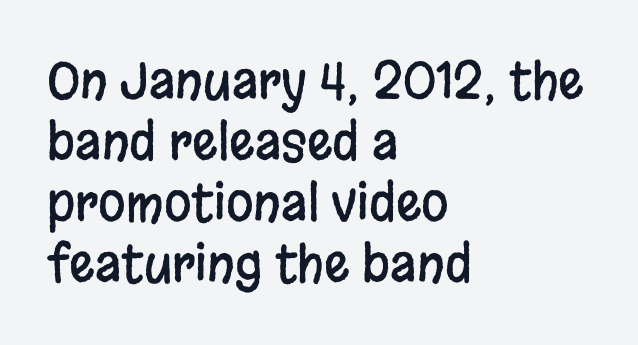
You could not count columns in this text — the font is proportionally spaced. Every row of glyphs begins at an identical x-position on the left. Default kerning and tracking; the words read as compact shapes. The letters stand straight up with perfectly vertical stems. Regarding serifs, this sample does without them. Underline: absent.
